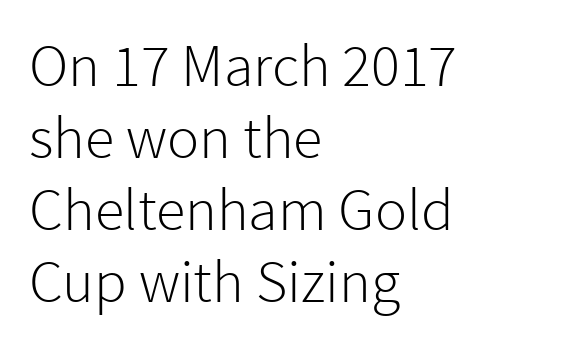
{"serif": "no", "italic": "no", "bold": "no", "weight": "light", "width": "normal", "stroke_contrast": "low", "x_height": "medium", "monospaced": "no", "underline": "no", "align": "left", "line_spacing_ratio": 1.2, "letter_spacing": "normal", "letter_spacing_em": 0.0, "glyph_px": 60}
